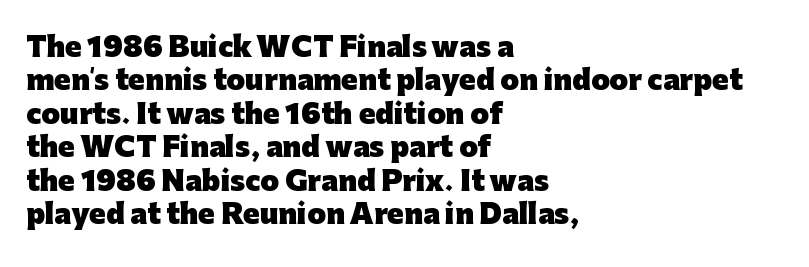
The image shows 27 px bold type, upright; set left-aligned, line spacing 1.24x, normal letter spacing, not underlined.
